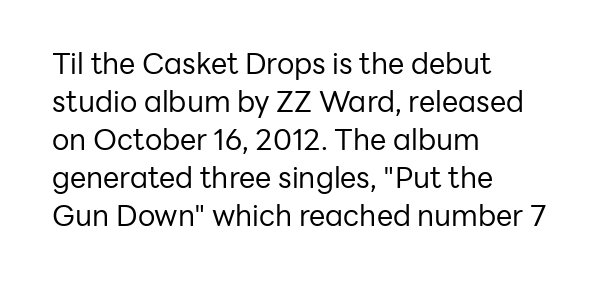
{"serif": "no", "italic": "no", "bold": "no", "weight": "regular", "width": "normal", "stroke_contrast": "low", "x_height": "medium", "monospaced": "no", "underline": "no", "align": "left", "line_spacing": "normal", "line_spacing_ratio": 1.31, "letter_spacing": "normal", "letter_spacing_em": 0.0, "glyph_px": 29}
